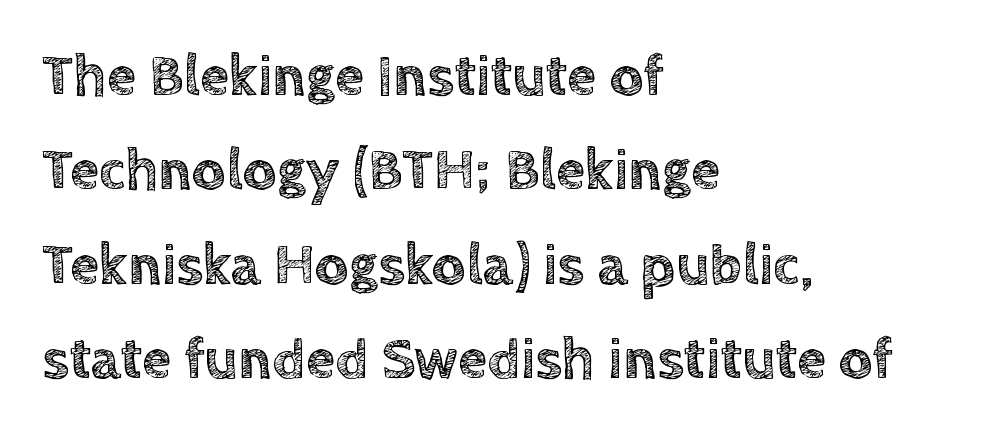
{"italic": "no", "width": "normal", "x_height": "large", "monospaced": "no", "underline": "no", "align": "left", "line_spacing": "normal", "line_spacing_ratio": 1.6, "letter_spacing": "normal", "letter_spacing_em": 0.0, "glyph_px": 59}
